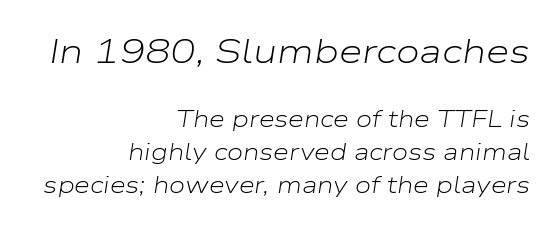
{"italic": "yes", "lean": "right", "slant_degrees": 9, "bold": "no", "weight": "light", "width": "wide", "stroke_contrast": "low", "x_height": "medium", "monospaced": "no", "underline": "no", "align": "right", "line_spacing": "normal", "line_spacing_ratio": 1.42, "letter_spacing": "normal", "letter_spacing_em": 0.0, "larger_block": "first", "size_ratio": 1.48, "glyph_px": 34}
